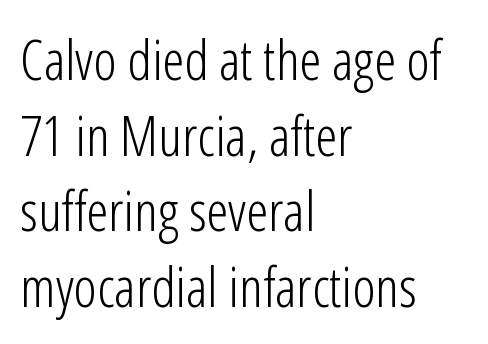
{"serif": "no", "italic": "no", "bold": "no", "weight": "light", "width": "condensed", "stroke_contrast": "low", "x_height": "medium", "monospaced": "no", "underline": "no", "align": "left", "line_spacing": "normal", "line_spacing_ratio": 1.35, "letter_spacing": "normal", "letter_spacing_em": 0.0, "glyph_px": 56}
